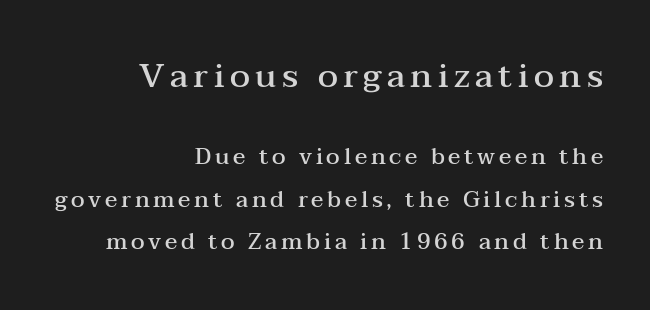
{"serif": "yes", "italic": "no", "bold": "semi", "weight": "semibold", "width": "wide", "stroke_contrast": "medium", "x_height": "medium", "monospaced": "no", "underline": "no", "align": "right", "line_spacing_ratio": 1.85, "larger_block": "first", "size_ratio": 1.48, "glyph_px": 34}
